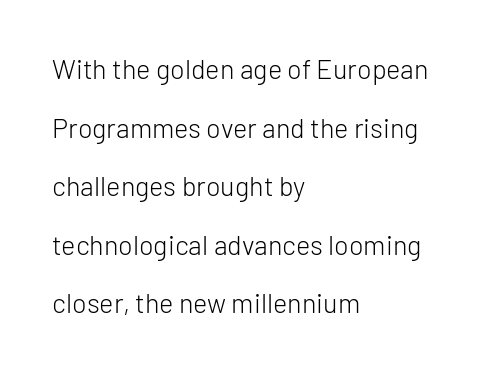
The image shows 27 px text type, upright; set left-aligned, loose line spacing (2.17x), normal letter spacing, not underlined.
